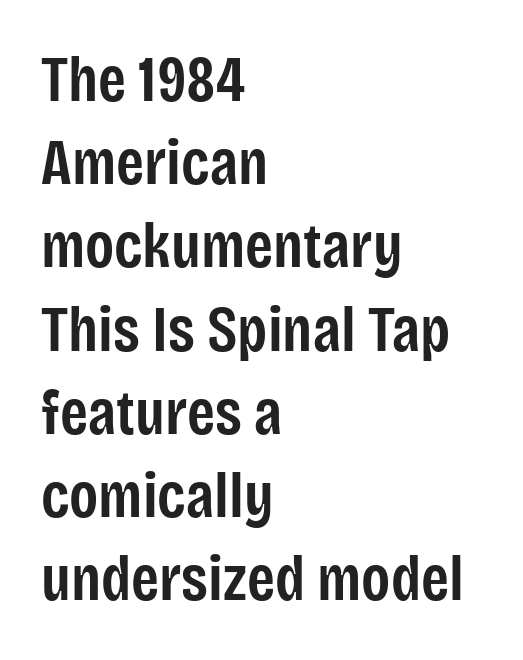
The image shows 64 px semibold, condensed sans-serif type, upright; set left-aligned, normal line spacing (1.3x), normal letter spacing, not underlined; low stroke contrast and a large x-height.
